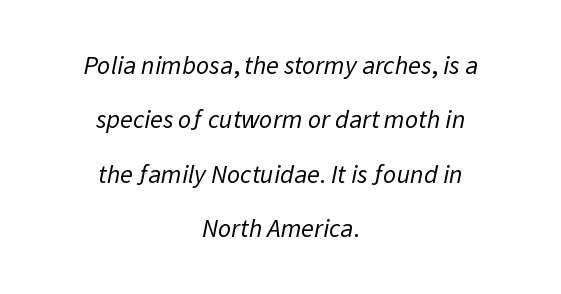
{"bold": "no", "underline": "no", "align": "center", "line_spacing": "loose", "line_spacing_ratio": 2.09, "letter_spacing": "normal", "letter_spacing_em": 0.0, "glyph_px": 26}
